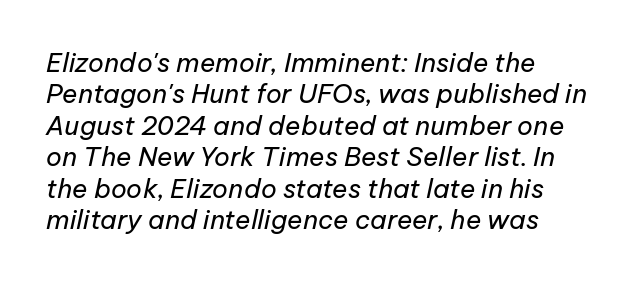
Q: Is the text bold? A: No.
Q: Is the text italic (slanted)? A: Yes, it leans right by about 12 degrees.
Q: Is the text underlined? A: No.
Q: How is the paragraph aligned? A: Left-aligned.
Q: Is the spacing between letters normal or unusually wide? A: Normal.
